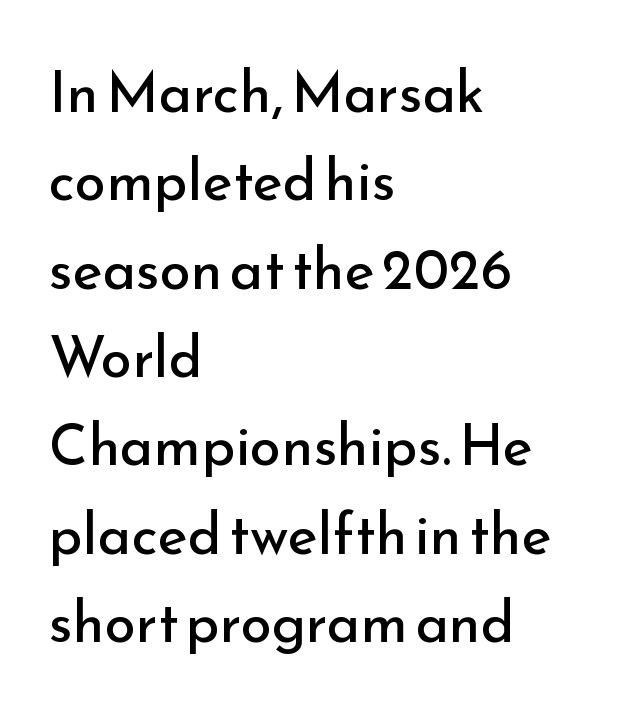
The image shows 57 px regular-weight sans-serif type, upright; set left-aligned, normal line spacing (1.55x), normal letter spacing, not underlined; low stroke contrast and a small x-height.
